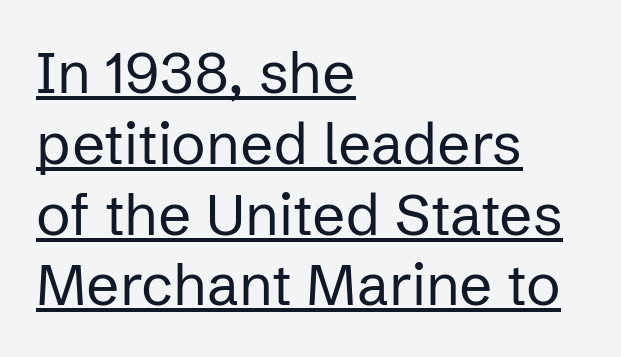
The image shows 58 px regular-weight sans-serif type, upright; set left-aligned, line spacing 1.22x, normal letter spacing, underlined; low stroke contrast and a medium x-height.
